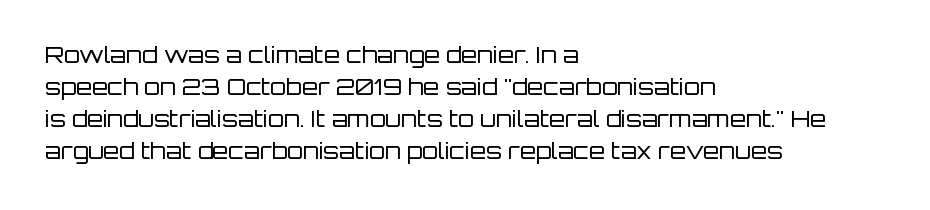
Caption: standard tracking, unaltered. Does the leading feel generous? No, just average. The lines are quadded left. Check the space under the baseline: it is left empty.
